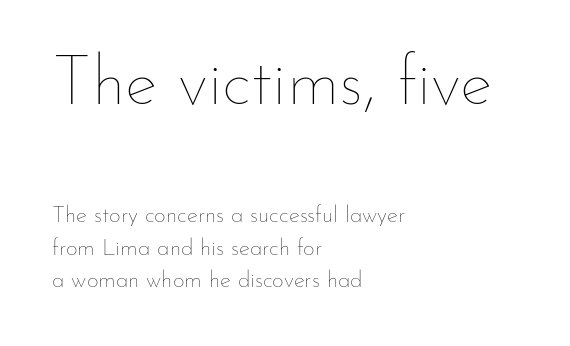
The image shows 69 px thin type, upright; set left-aligned, normal line spacing (1.41x), normal letter spacing, not underlined; the first (top) block is 3.0x larger; low stroke contrast and a small x-height.
